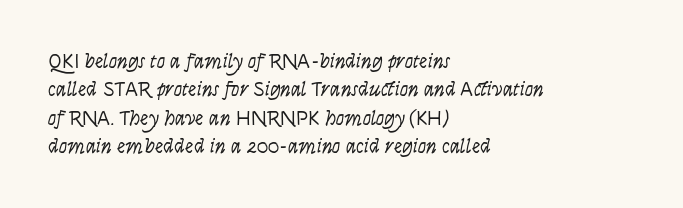
The image shows 21 px text type, italic (leaning right); set left-aligned, normal line spacing (1.35x), normal letter spacing, not underlined.
